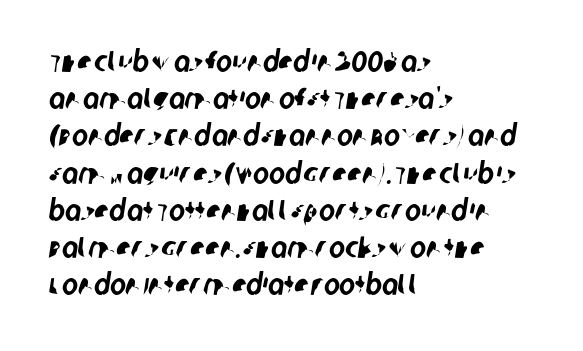
The image shows 30 px condensed sans-serif type; set left-aligned, line spacing 1.24x, normal letter spacing, not underlined; low stroke contrast and a large x-height.
